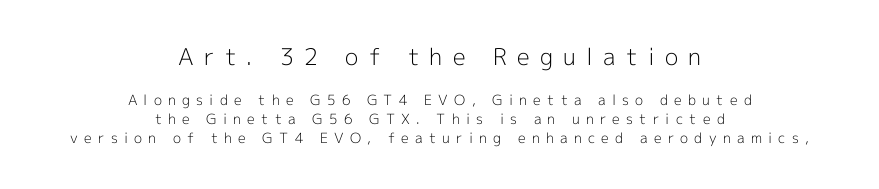
{"italic": "no", "bold": "no", "underline": "no", "align": "center", "line_spacing": "normal", "line_spacing_ratio": 1.35, "letter_spacing": "wide", "letter_spacing_em": 0.45, "larger_block": "first", "size_ratio": 1.64, "glyph_px": 23}
